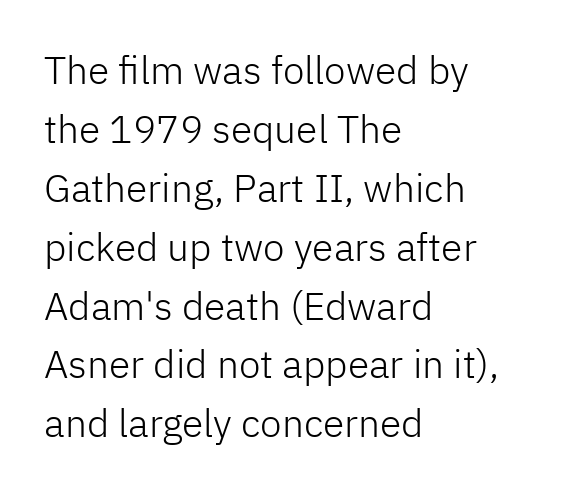
Q: Is the text bold? A: No.
Q: Is the text italic (slanted)? A: No, it is upright.
Q: Is the typeface a serif or a sans-serif typeface? A: Sans-serif.
Q: Is the text underlined? A: No.
Q: How is the paragraph aligned? A: Left-aligned.
Q: Is the spacing between letters normal or unusually wide? A: Normal.
Q: Is the spacing between lines tight, normal or loose? A: Normal.
Q: Width (condensed, normal, or wide)? A: Normal.
Q: Stroke contrast? A: Low.
Q: x-height? A: Medium.
Q: Monospaced? A: No.
